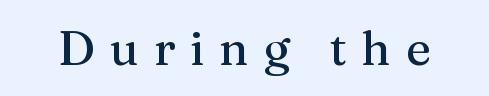
{"serif": "yes", "italic": "no", "width": "normal", "stroke_contrast": "medium", "x_height": "medium", "monospaced": "no", "underline": "no", "letter_spacing": "wide", "letter_spacing_em": 0.3, "glyph_px": 48}
